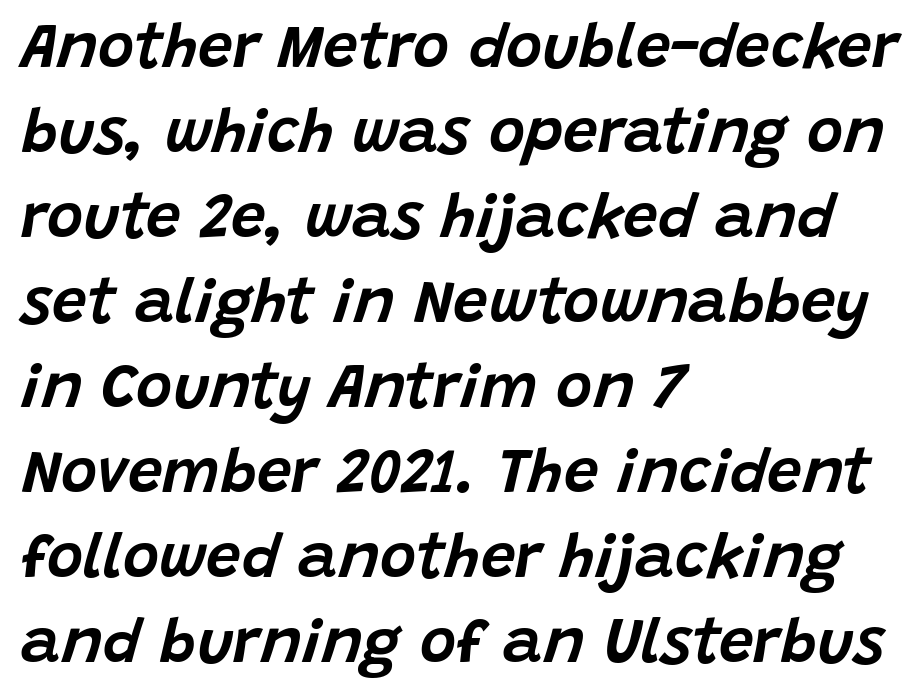
Q: Is the text italic (slanted)? A: Yes, it leans right by about 15 degrees.
Q: Is the text underlined? A: No.
Q: How is the paragraph aligned? A: Left-aligned.
Q: Is the spacing between letters normal or unusually wide? A: Normal.
Q: Is the spacing between lines tight, normal or loose? A: Normal.
Q: Width (condensed, normal, or wide)? A: Normal.
Q: Stroke contrast? A: Low.
Q: x-height? A: Large.
Q: Monospaced? A: No.
